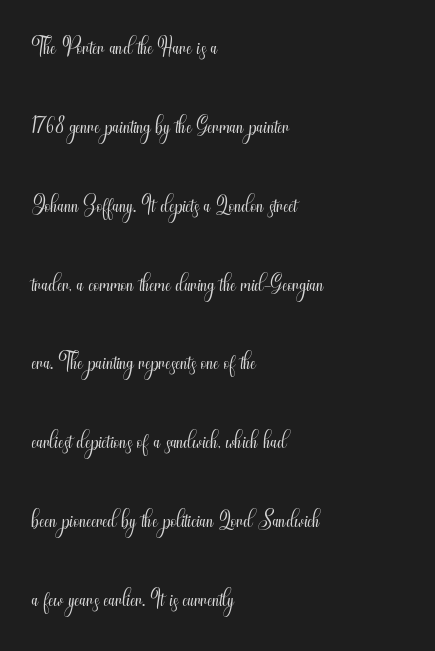
{"serif": "no", "bold": "no", "weight": "light", "width": "condensed", "stroke_contrast": "medium", "x_height": "small", "monospaced": "no", "underline": "no", "align": "left", "line_spacing": "loose", "line_spacing_ratio": 2.39, "letter_spacing": "normal", "letter_spacing_em": 0.0, "glyph_px": 33}
